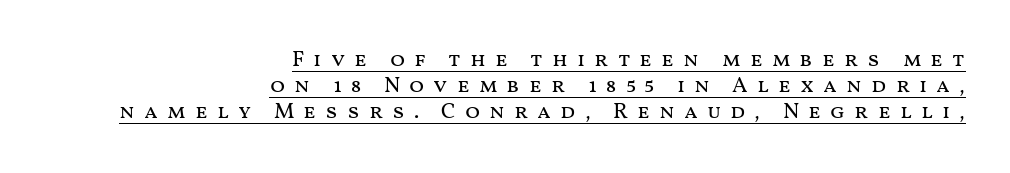
{"italic": "no", "bold": "no", "underline": "yes", "align": "right", "line_spacing_ratio": 1.18, "letter_spacing": "wide", "letter_spacing_em": 0.41, "glyph_px": 22}
